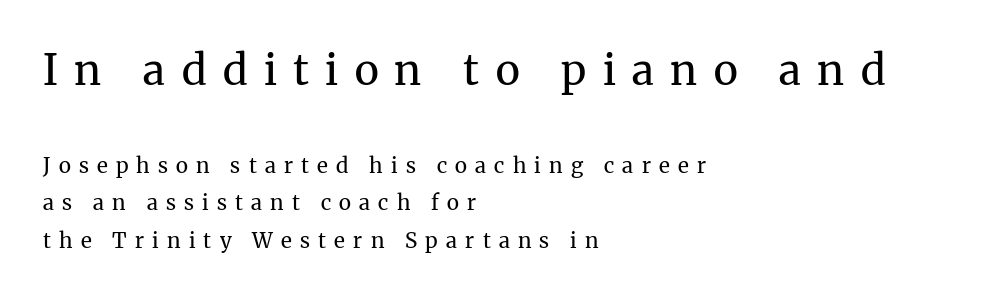
{"serif": "yes", "italic": "no", "bold": "no", "weight": "regular", "width": "normal", "stroke_contrast": "medium", "x_height": "medium", "monospaced": "no", "underline": "no", "align": "left", "line_spacing_ratio": 1.79, "letter_spacing": "wide", "letter_spacing_em": 0.39, "larger_block": "first", "size_ratio": 2.0, "glyph_px": 42}
